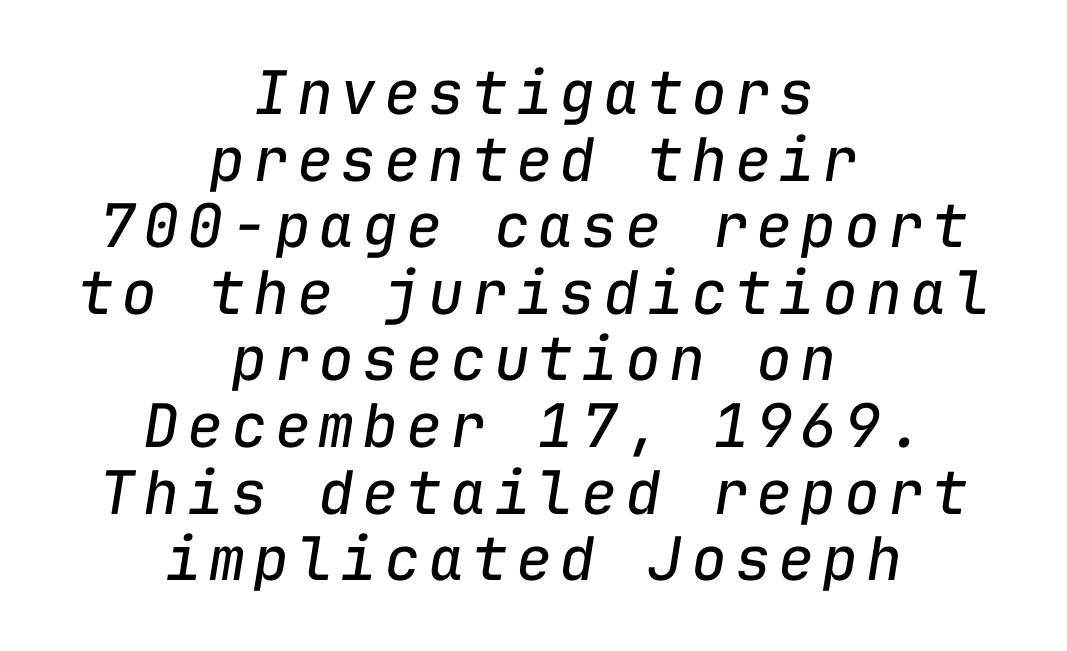
{"italic": "yes", "lean": "right", "slant_degrees": 9, "bold": "no", "weight": "regular", "width": "normal", "stroke_contrast": "low", "x_height": "medium", "monospaced": "yes", "underline": "no", "align": "center", "line_spacing": "tight", "line_spacing_ratio": 1.11, "glyph_px": 60}
